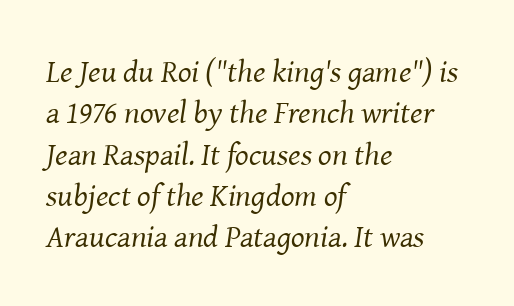
The image shows 32 px regular-weight serif type, italic (leaning right); set left-aligned, normal line spacing (1.29x), normal letter spacing, not underlined; medium stroke contrast and a medium x-height.
